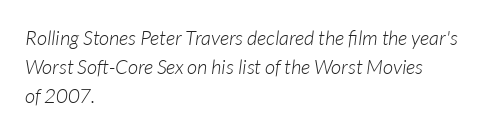
The image shows 20 px text type, italic (leaning right); set left-aligned, normal line spacing (1.46x), normal letter spacing, not underlined.
